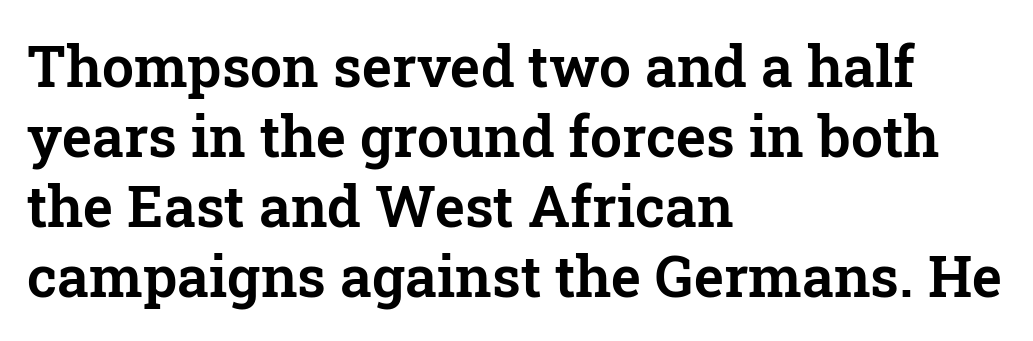
The image shows 57 px serif type, upright; set left-aligned, line spacing 1.23x, normal letter spacing, not underlined; low stroke contrast and a medium x-height.
